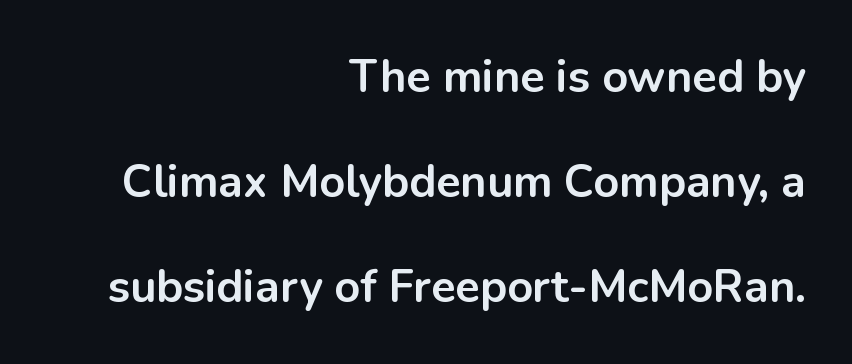
Q: Is the text bold? A: Yes.
Q: Is the text italic (slanted)? A: No, it is upright.
Q: Is the typeface a serif or a sans-serif typeface? A: Sans-serif.
Q: Is the text underlined? A: No.
Q: How is the paragraph aligned? A: Right-aligned.
Q: Is the spacing between letters normal or unusually wide? A: Normal.
Q: Is the spacing between lines tight, normal or loose? A: Loose.
Q: Width (condensed, normal, or wide)? A: Normal.
Q: Stroke contrast? A: Low.
Q: x-height? A: Medium.
Q: Monospaced? A: No.
